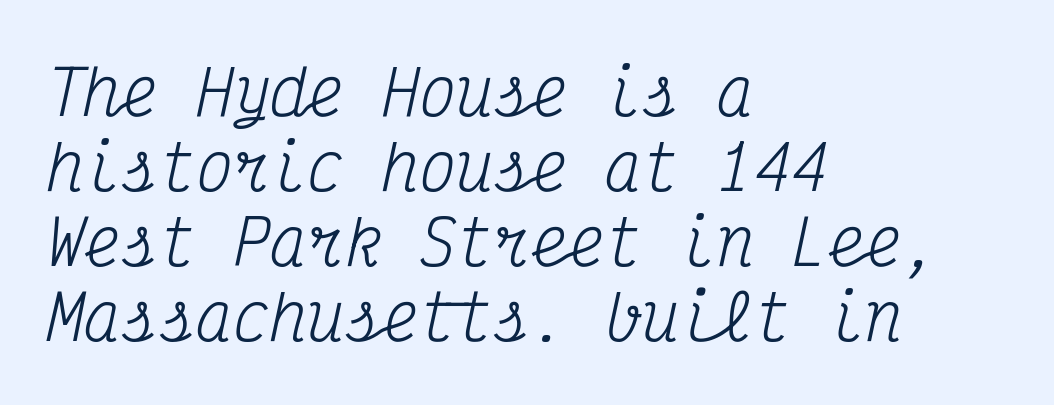
The image shows 62 px regular-weight, condensed serif type, italic (leaning right), monospaced; set left-aligned, line spacing 1.21x, normal letter spacing, not underlined; medium stroke contrast and a medium x-height.
